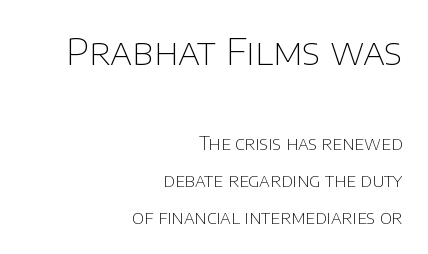
Q: Is the text bold? A: No.
Q: Is the text italic (slanted)? A: No, it is upright.
Q: Is the typeface a serif or a sans-serif typeface? A: Sans-serif.
Q: Is the text underlined? A: No.
Q: How is the paragraph aligned? A: Right-aligned.
Q: Is the spacing between letters normal or unusually wide? A: Normal.
Q: Is the spacing between lines tight, normal or loose? A: Loose.
Q: Which block of text is set in a larger size, the first (top) or the second (bottom)? A: The first (top) one.
Q: Width (condensed, normal, or wide)? A: Normal.
Q: Stroke contrast? A: Low.
Q: x-height? A: Large.
Q: Monospaced? A: No.
